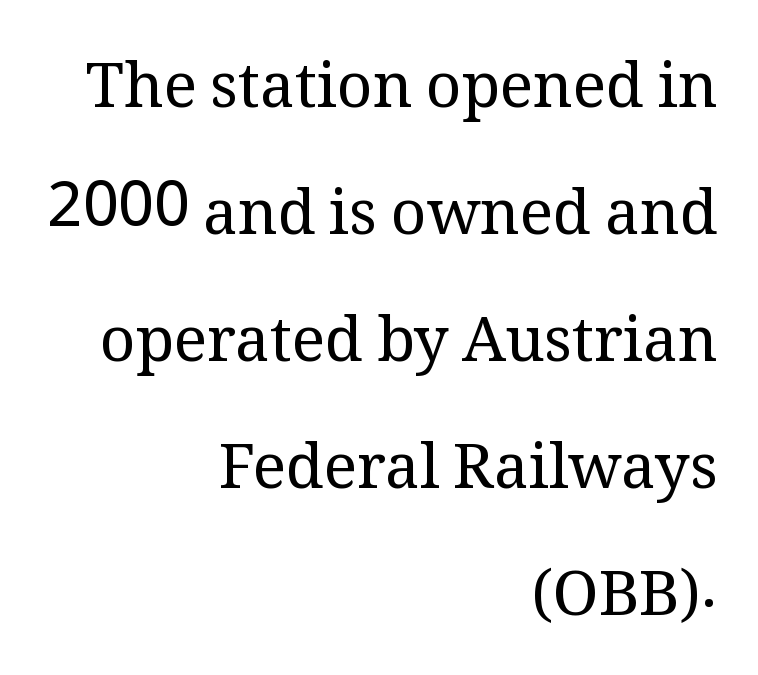
Spacing verdict: proportional, widths tailored to each character. Regarding serifs, this sample has them. The lines are quadded right. Ordinary non-slanted type is in use.
